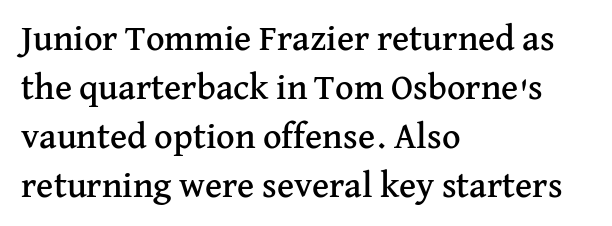
These lines are composed in type with serifs. Honestly, there is no underline to notice here at all. The lines in this sample share a left origin and differ only in where they stop. The lettering holds an erect, upright posture throughout.
